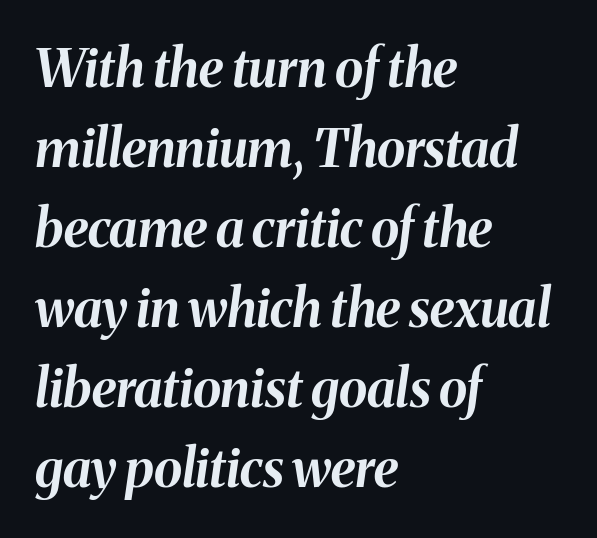
{"italic": "yes", "lean": "right", "slant_degrees": 8, "bold": "yes", "weight": "bold", "width": "normal", "stroke_contrast": "medium", "x_height": "medium", "monospaced": "no", "underline": "no", "align": "left", "line_spacing": "normal", "line_spacing_ratio": 1.54, "letter_spacing": "normal", "letter_spacing_em": 0.0, "glyph_px": 52}
